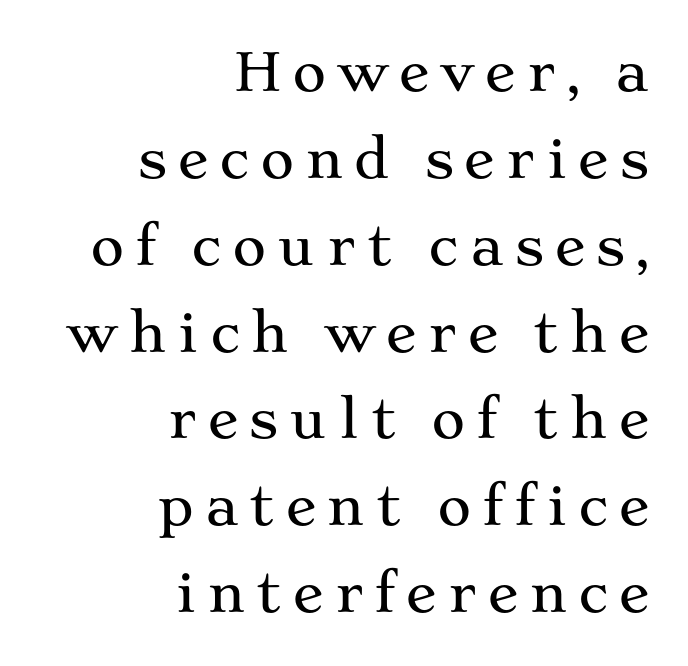
Q: Is the text italic (slanted)? A: No, it is upright.
Q: Is the typeface a serif or a sans-serif typeface? A: Serif.
Q: Is the text underlined? A: No.
Q: How is the paragraph aligned? A: Right-aligned.
Q: Is the spacing between letters normal or unusually wide? A: Unusually wide.
Q: Is the spacing between lines tight, normal or loose? A: Normal.
Q: Width (condensed, normal, or wide)? A: Wide.
Q: Stroke contrast? A: Medium.
Q: x-height? A: Medium.
Q: Monospaced? A: No.
